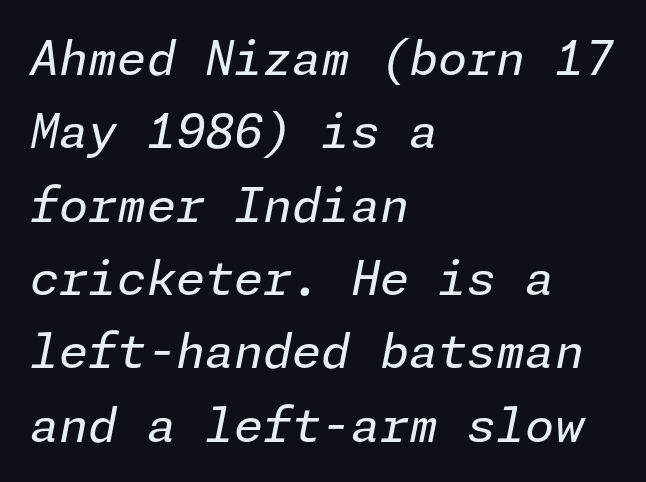
The font's italic variant was chosen for this text. Evenly set lines give the paragraph a standard silhouette. Casual observation: everything's shoved over to the left. Heaviness? Minimal to ordinary, like unemphasized prose. Any mark beneath the type? The region is blank.
